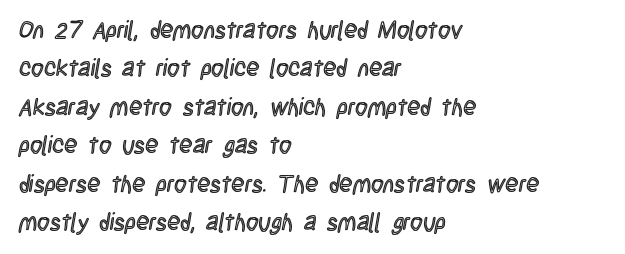
How would I describe the line gaps? Plain and ordinary. Teacher's note: observe the even left margin — that is flush-left alignment. Decoration check: the copy has no underline. Characters follow at the spacing the type designer built in.
